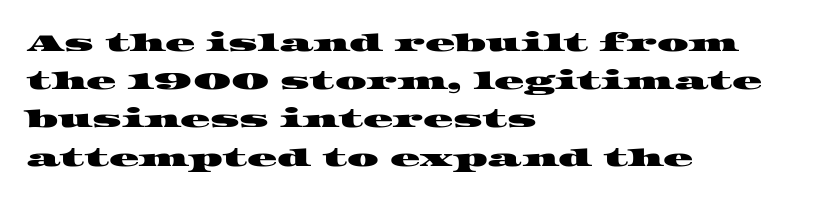
{"underline": "no", "align": "left", "line_spacing": "normal", "line_spacing_ratio": 1.53, "letter_spacing": "normal", "letter_spacing_em": 0.0, "glyph_px": 25}
